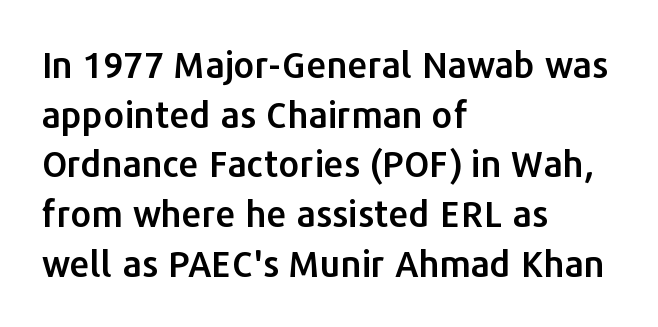
The image shows 36 px sans-serif type, upright; set left-aligned, normal line spacing (1.38x), normal letter spacing, not underlined; low stroke contrast and a medium x-height.
